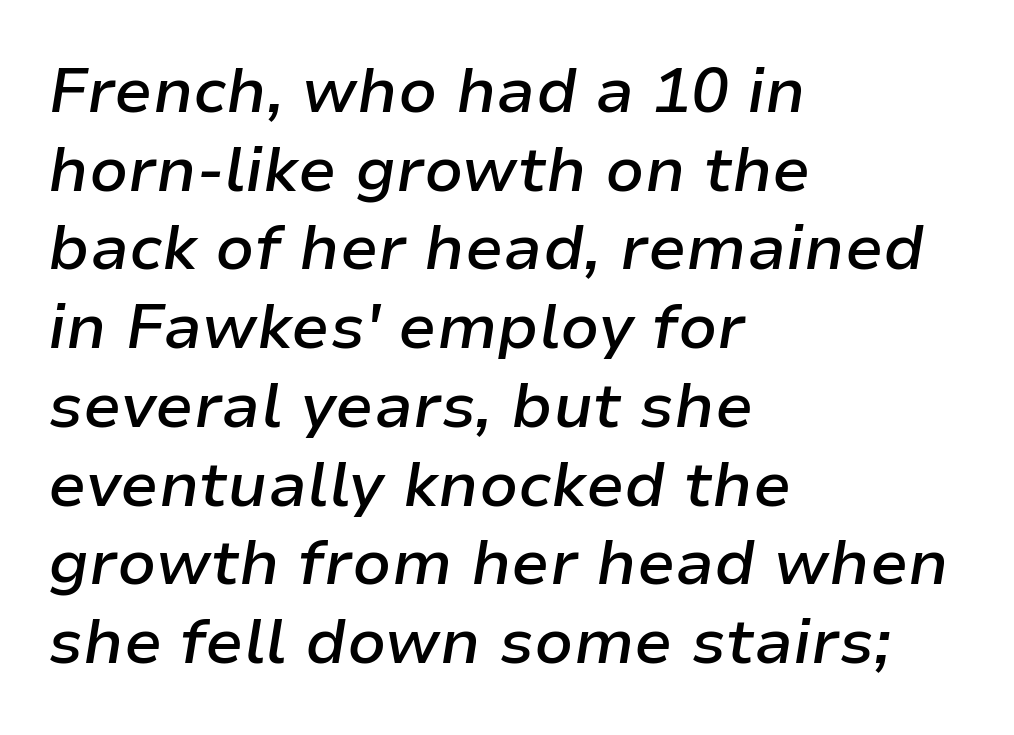
The passage shown is typed in a proportional face where columns would drift. The sample has been set in demibold, a notch under bold. Compared with typical body copy, the letter spacing here is the same. This is oblique type, the kind used for emphasis or titles.
